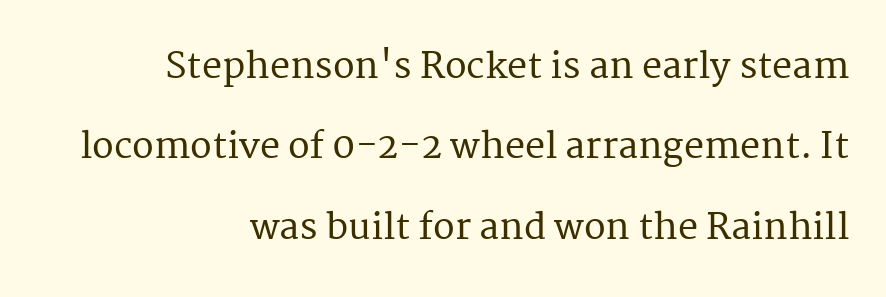
Each new line begins a long way beneath the previous one. These lines were composed using upright roman letters. What stands out about the letter spacing? Nothing — it is the standard amount. Any mark beneath the type? The region is blank.
